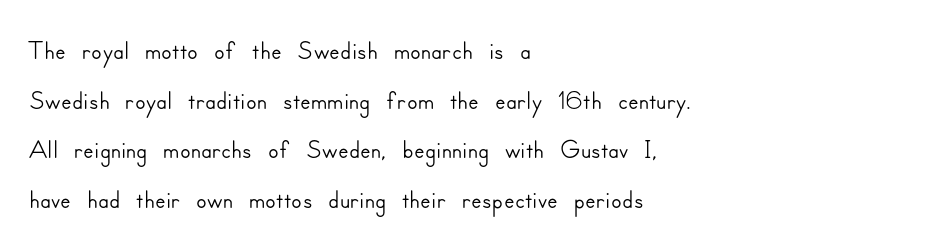
Here the glyphs are tracked normally, forming tight word shapes. Proportional: the letters do not fall into vertical columns. Compared with typical paragraphs, the rows here are spaced about the same. Look at the bottom of the vertical strokes: they stop flat, with no serifs. If you drew a line through each stem, it would be perfectly vertical. Every row of glyphs begins at an identical x-position on the left.
